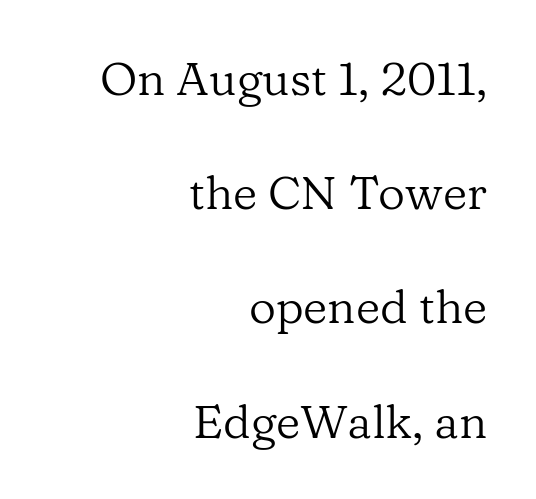
The image shows 47 px regular-weight serif type, upright; set right-aligned, loose line spacing (2.43x), normal letter spacing, not underlined; low stroke contrast and a medium x-height.
